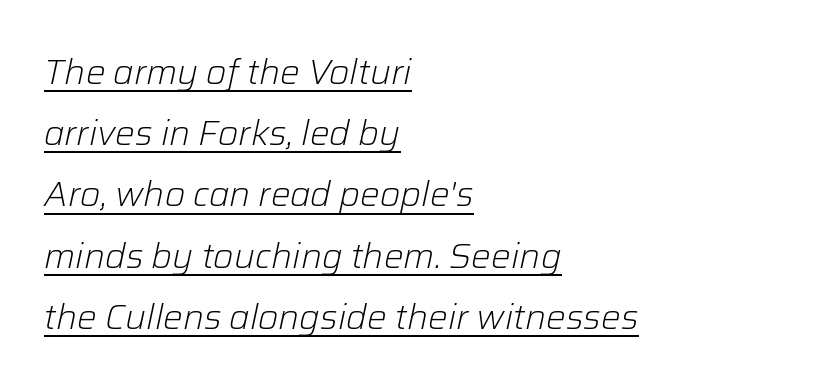
The image shows 35 px light type, italic (leaning right); set left-aligned, line spacing 1.75x, normal letter spacing, underlined; low stroke contrast and a medium x-height.
